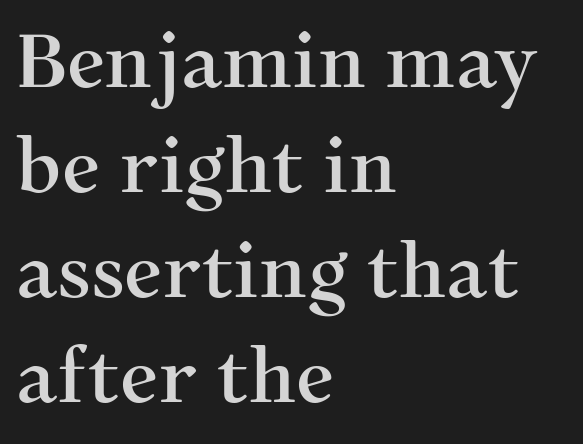
Q: Is the text italic (slanted)? A: No, it is upright.
Q: Is the typeface a serif or a sans-serif typeface? A: Serif.
Q: Is the text underlined? A: No.
Q: How is the paragraph aligned? A: Left-aligned.
Q: Is the spacing between letters normal or unusually wide? A: Normal.
Q: Is the spacing between lines tight, normal or loose? A: Normal.
Q: Width (condensed, normal, or wide)? A: Normal.
Q: Stroke contrast? A: Medium.
Q: x-height? A: Medium.
Q: Monospaced? A: No.
